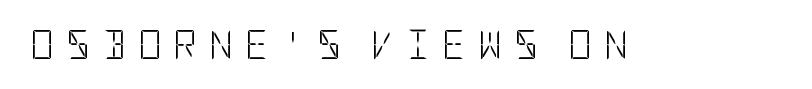
{"serif": "no", "italic": "no", "bold": "no", "weight": "light", "width": "condensed", "stroke_contrast": "low", "x_height": "large", "underline": "no", "letter_spacing": "wide", "letter_spacing_em": 0.42, "glyph_px": 29}
